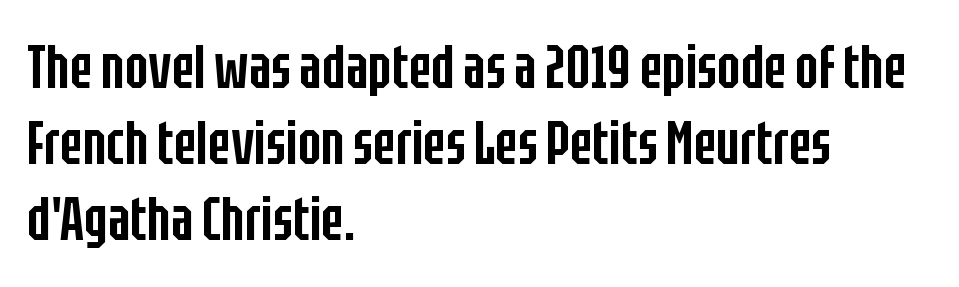
Does extra space separate the letters? No, they use regular spacing. I'd call this a sans setting — the letters go barefoot. How would I describe the line gaps? Plain and ordinary. Do the letters lean? They stand straight.
